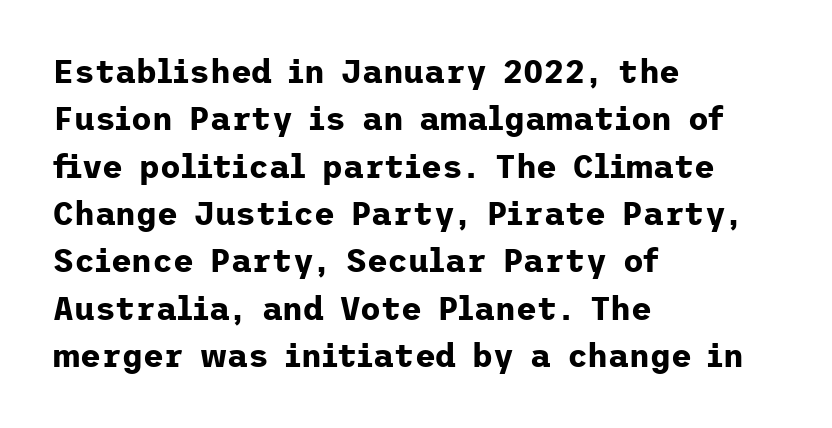
{"serif": "no", "italic": "no", "bold": "yes", "weight": "bold", "width": "normal", "stroke_contrast": "low", "x_height": "medium", "underline": "no", "align": "left", "line_spacing": "normal", "line_spacing_ratio": 1.48, "letter_spacing": "normal", "letter_spacing_em": 0.0, "glyph_px": 32}
